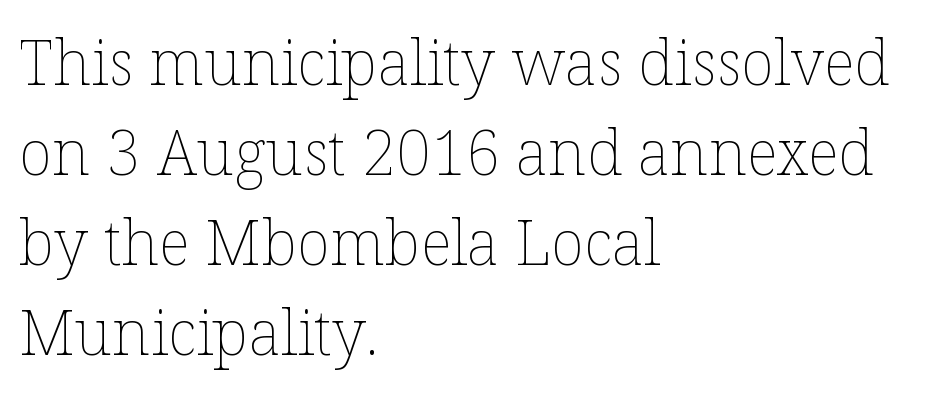
{"italic": "no", "bold": "no", "weight": "thin", "width": "normal", "stroke_contrast": "low", "x_height": "medium", "monospaced": "no", "underline": "no", "align": "left", "line_spacing": "normal", "line_spacing_ratio": 1.45, "letter_spacing": "normal", "letter_spacing_em": 0.0, "glyph_px": 62}
